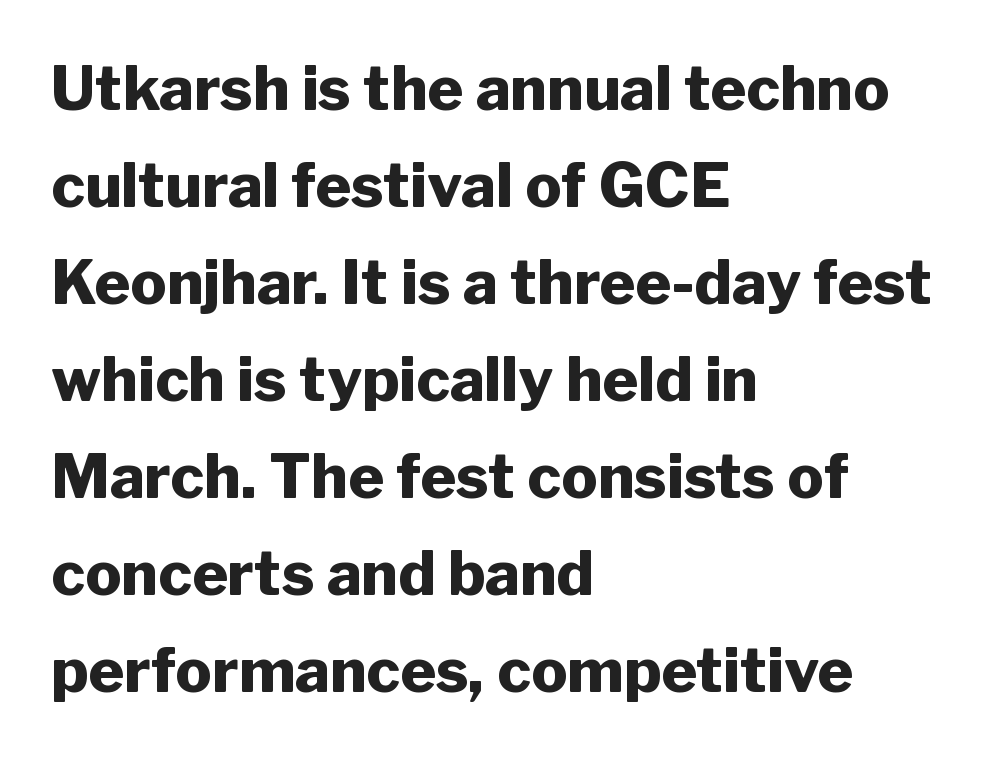
The specimen omits any rule beneath the text block's lines. How would I describe the line gaps? Plain and ordinary. Line beginnings align vertically; line endings do not. Students, this is bold: see how much ink each stroke carries.
